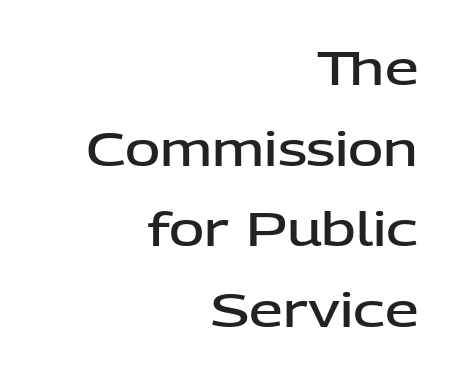
{"serif": "no", "italic": "no", "bold": "semi", "weight": "semibold", "width": "normal", "stroke_contrast": "low", "x_height": "medium", "monospaced": "no", "underline": "no", "align": "right", "line_spacing": "normal", "line_spacing_ratio": 1.68, "letter_spacing": "normal", "letter_spacing_em": 0.0, "glyph_px": 48}
